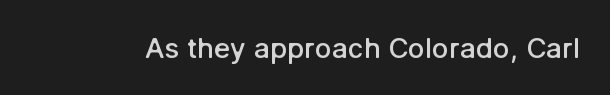
{"serif": "no", "italic": "no", "bold": "semi", "weight": "semibold", "width": "normal", "stroke_contrast": "low", "x_height": "medium", "monospaced": "no", "underline": "no", "letter_spacing": "normal", "letter_spacing_em": 0.0, "glyph_px": 28}
